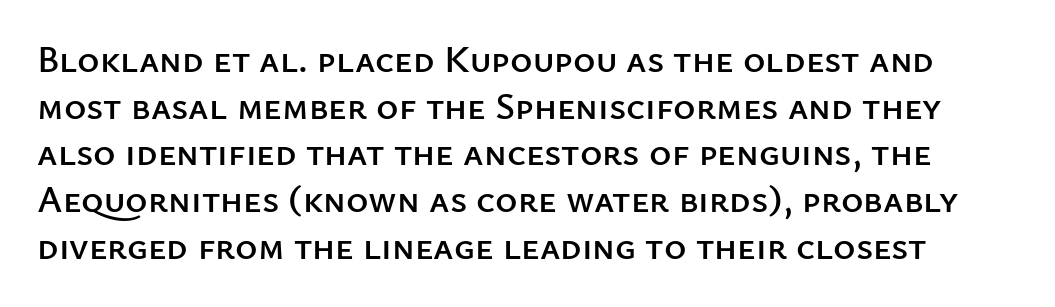
Q: Is the text italic (slanted)? A: No, it is upright.
Q: Is the typeface a serif or a sans-serif typeface? A: Sans-serif.
Q: Is the text underlined? A: No.
Q: Is the spacing between letters normal or unusually wide? A: Normal.
Q: Width (condensed, normal, or wide)? A: Normal.
Q: Stroke contrast? A: Low.
Q: x-height? A: Medium.
Q: Monospaced? A: No.
